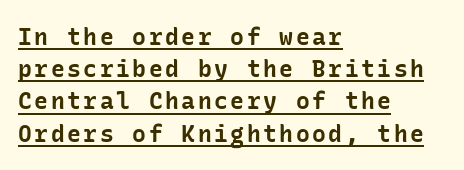
The image shows 23 px bold type, upright; set left-aligned, normal line spacing (1.4x), underlined.
